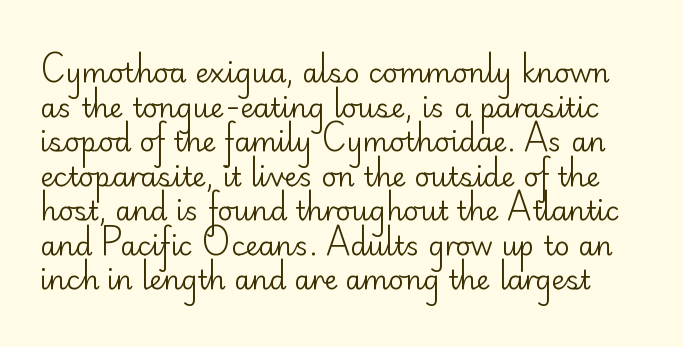
The image shows 27 px text type, upright; set normal line spacing (1.28x), normal letter spacing, not underlined.
